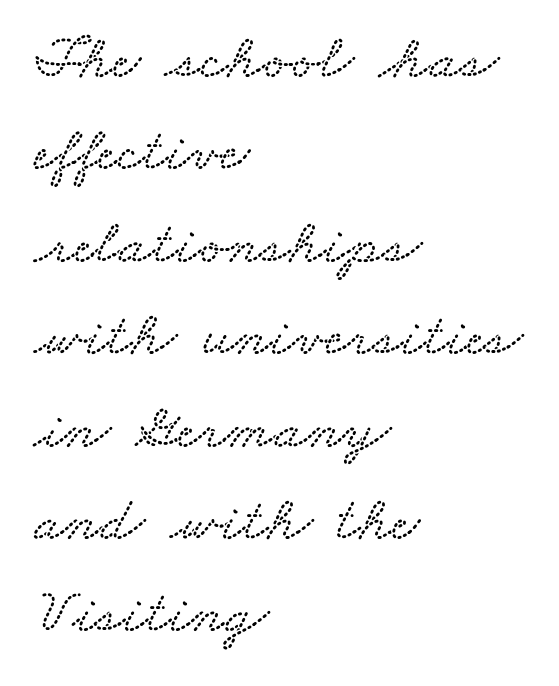
Q: Is the text underlined? A: No.
Q: How is the paragraph aligned? A: Left-aligned.
Q: Is the spacing between letters normal or unusually wide? A: Normal.
Q: Is the spacing between lines tight, normal or loose? A: Normal.
Q: Width (condensed, normal, or wide)? A: Wide.
Q: Stroke contrast? A: Low.
Q: x-height? A: Small.
Q: Monospaced? A: No.
